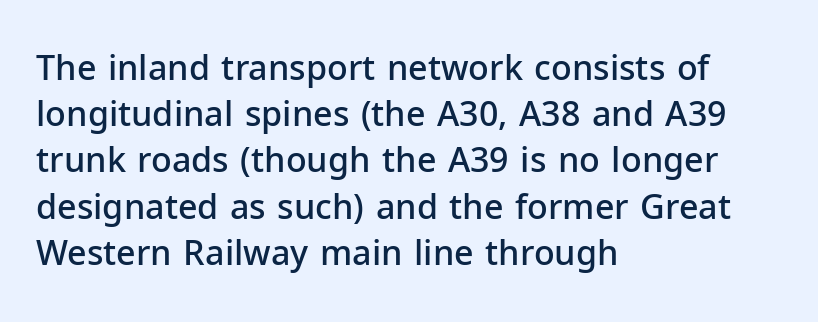
Proportional: the letters do not fall into vertical columns. Is the block centered? No — it sits flush against the left margin. This sample uses an upright cut, with every glyph sitting square on the baseline. This block has exactly the height ordinary leading produces. The baseline area is clear.
